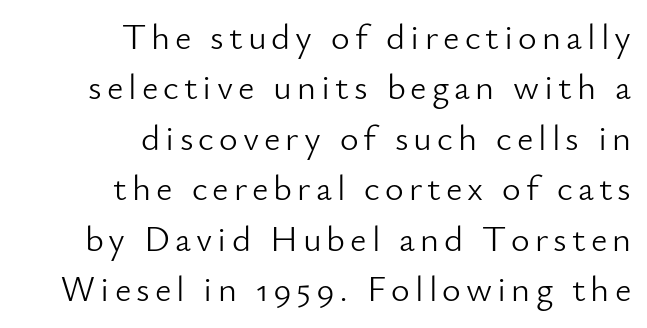
The image shows 36 px light sans-serif type, upright; set right-aligned, normal line spacing (1.4x), not underlined; low stroke contrast and a small x-height.
